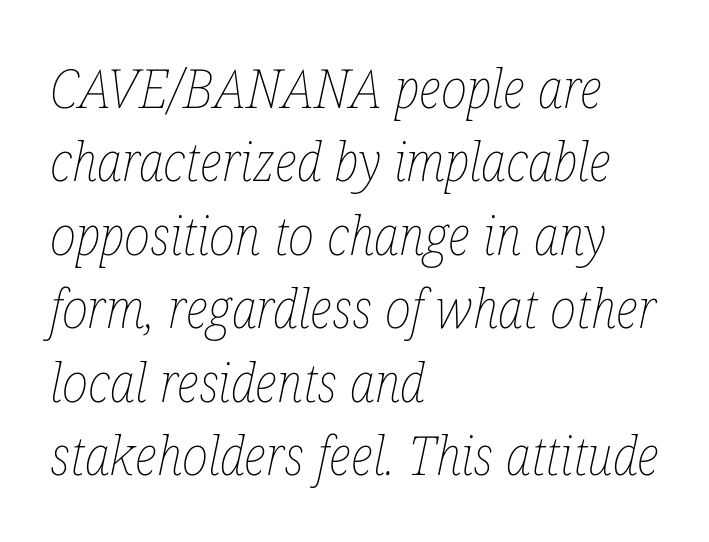
{"italic": "yes", "lean": "right", "slant_degrees": 12, "bold": "no", "weight": "thin", "width": "condensed", "stroke_contrast": "low", "x_height": "medium", "monospaced": "no", "underline": "no", "align": "left", "line_spacing": "normal", "line_spacing_ratio": 1.36, "letter_spacing": "normal", "letter_spacing_em": 0.0, "glyph_px": 54}
